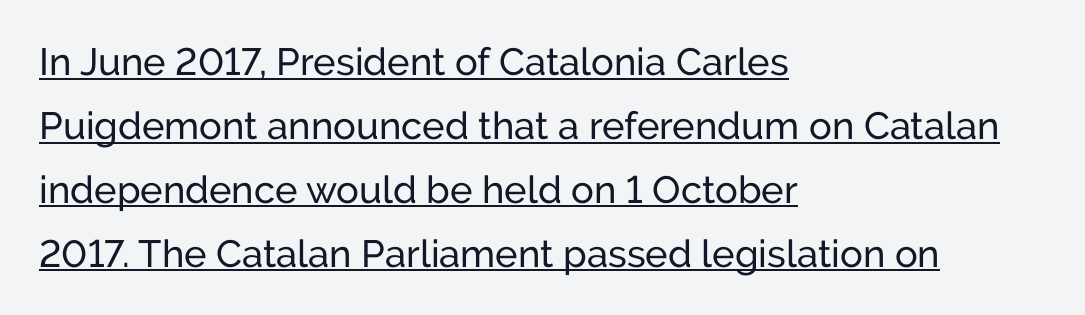
Q: Is the text bold? A: No.
Q: Is the text italic (slanted)? A: No, it is upright.
Q: Is the typeface a serif or a sans-serif typeface? A: Sans-serif.
Q: Is the text underlined? A: Yes.
Q: How is the paragraph aligned? A: Left-aligned.
Q: Is the spacing between letters normal or unusually wide? A: Normal.
Q: Is the spacing between lines tight, normal or loose? A: Normal.
Q: Width (condensed, normal, or wide)? A: Normal.
Q: Stroke contrast? A: Low.
Q: x-height? A: Medium.
Q: Monospaced? A: No.
